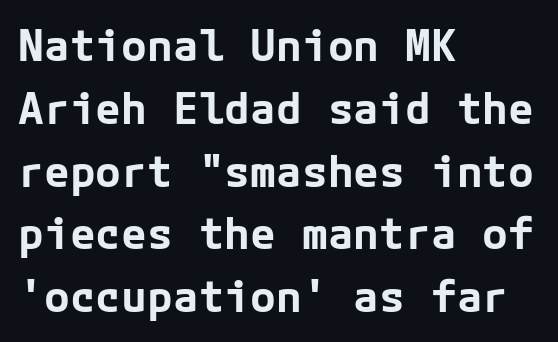
Students, observe: this is what conventionally led text looks like. A dark, heavy texture on the line: the type is bold. Quick note: not italic, upright. Glyph-to-glyph distance matches everyday printed text. The lines are quadded left.
